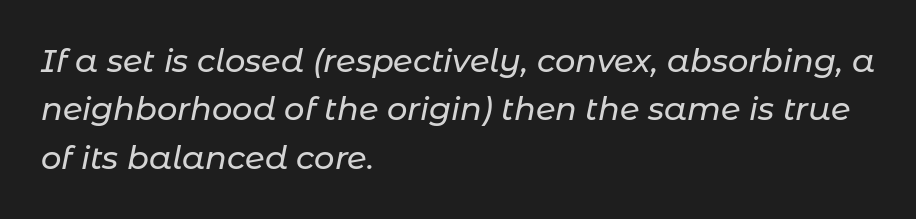
Q: Is the text italic (slanted)? A: Yes, it leans right by about 11 degrees.
Q: Is the text underlined? A: No.
Q: How is the paragraph aligned? A: Left-aligned.
Q: Is the spacing between letters normal or unusually wide? A: Normal.
Q: Is the spacing between lines tight, normal or loose? A: Normal.
Q: Width (condensed, normal, or wide)? A: Normal.
Q: Stroke contrast? A: Low.
Q: x-height? A: Medium.
Q: Monospaced? A: No.
